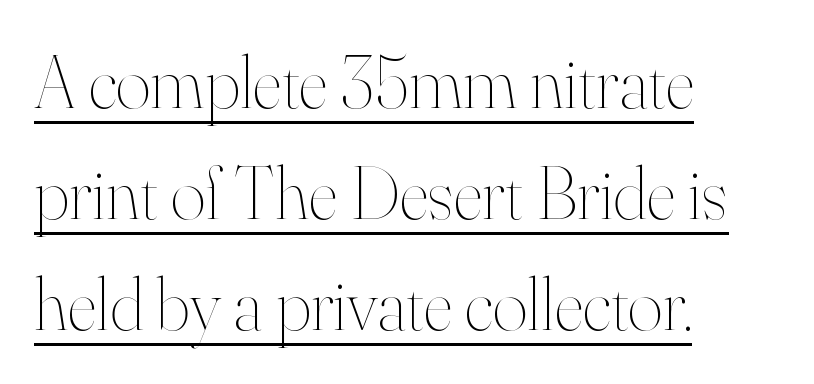
{"italic": "no", "bold": "no", "weight": "thin", "width": "normal", "stroke_contrast": "high", "x_height": "small", "monospaced": "no", "underline": "yes", "align": "left", "line_spacing": "normal", "line_spacing_ratio": 1.48, "letter_spacing": "normal", "letter_spacing_em": 0.0, "glyph_px": 75}
